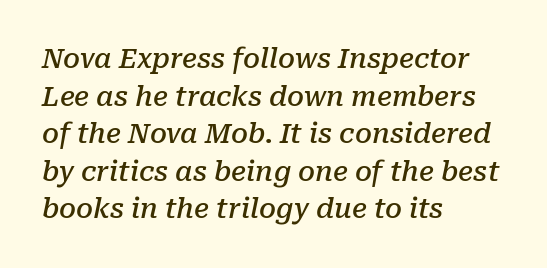
The block of text has a typical density, with ordinary space between rows. Beneath every word, the page is bare. Each word holds together tightly as a unit, with standard inter-letter gaps. The face used here has a pronounced slope to its letters. Each line starts at the same left margin while the right side varies.
